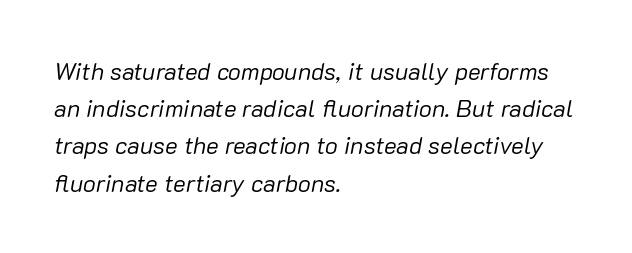
{"italic": "yes", "lean": "right", "slant_degrees": 10, "bold": "no", "underline": "no", "align": "left", "line_spacing": "normal", "line_spacing_ratio": 1.55, "letter_spacing": "normal", "letter_spacing_em": 0.0, "glyph_px": 24}
